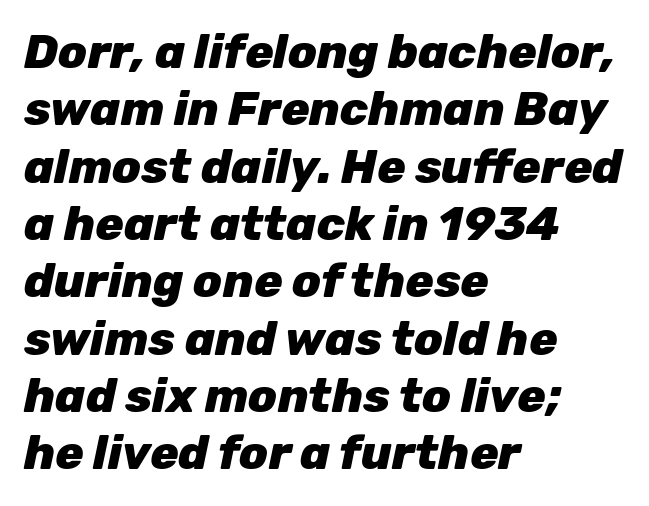
I'd describe the lettering as bold — thick and assertive. A typesetter would call this proportional, since set widths differ per character. Inter-character spacing is left at the font's built-in metrics. Tall strokes in this sample are angled rather than plumb. This rendering features lettering with no underline.
